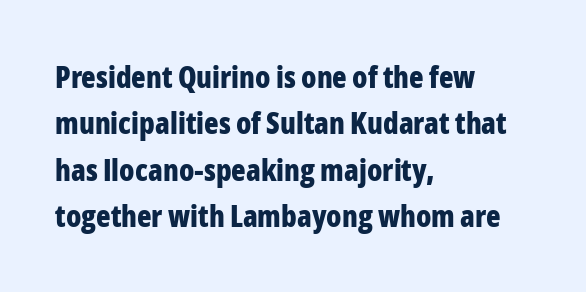
{"serif": "no", "italic": "no", "bold": "yes", "weight": "bold", "width": "condensed", "stroke_contrast": "low", "x_height": "medium", "monospaced": "no", "underline": "no", "align": "left", "line_spacing": "normal", "line_spacing_ratio": 1.55, "letter_spacing": "normal", "letter_spacing_em": 0.0, "glyph_px": 30}
